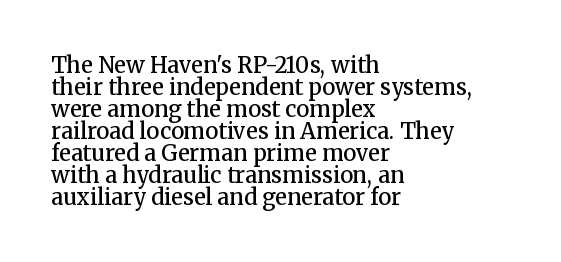
The image shows 22 px text type, upright; set left-aligned, tight line spacing (1.0x), normal letter spacing, not underlined.
